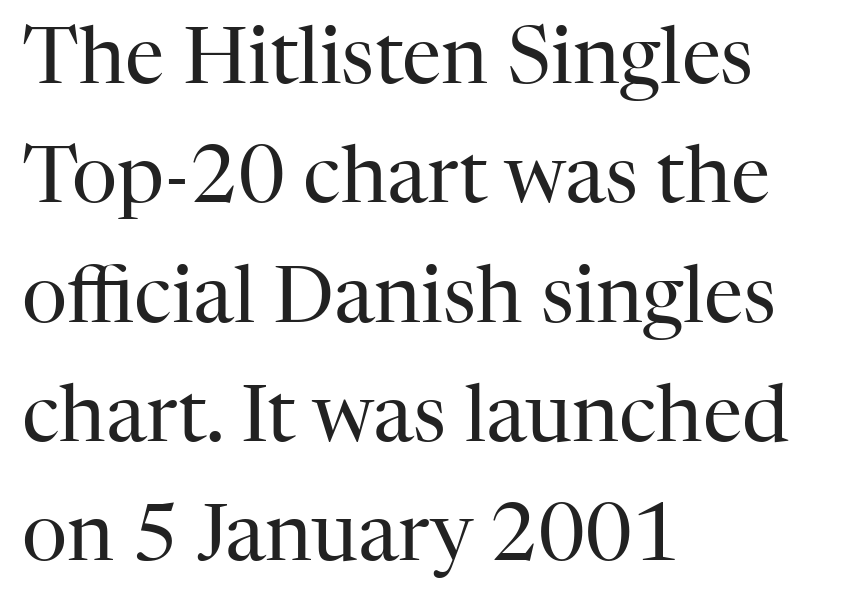
Q: Is the text bold? A: No.
Q: Is the text italic (slanted)? A: No, it is upright.
Q: Is the typeface a serif or a sans-serif typeface? A: Serif.
Q: Is the text underlined? A: No.
Q: How is the paragraph aligned? A: Left-aligned.
Q: Is the spacing between letters normal or unusually wide? A: Normal.
Q: Is the spacing between lines tight, normal or loose? A: Normal.
Q: Width (condensed, normal, or wide)? A: Normal.
Q: Stroke contrast? A: High.
Q: x-height? A: Medium.
Q: Monospaced? A: No.
